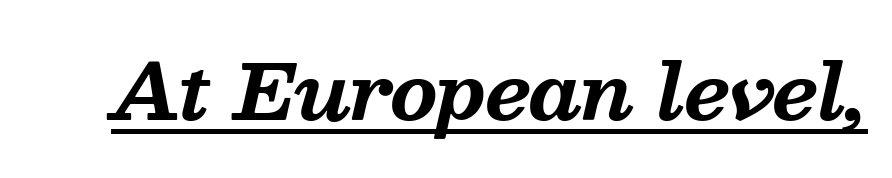
{"serif": "yes", "italic": "yes", "lean": "right", "slant_degrees": 13, "bold": "yes", "weight": "bold", "width": "normal", "stroke_contrast": "medium", "x_height": "medium", "monospaced": "no", "underline": "yes", "letter_spacing": "normal", "letter_spacing_em": 0.0, "glyph_px": 76}
